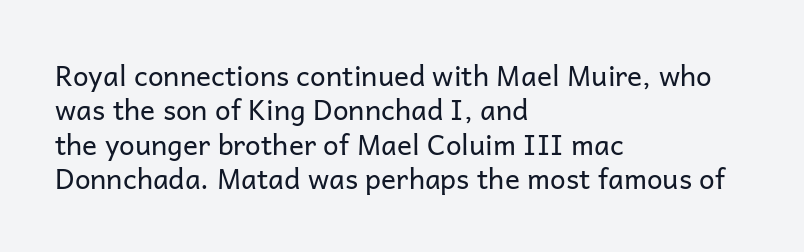
{"serif": "no", "italic": "no", "bold": "no", "weight": "regular", "width": "normal", "stroke_contrast": "low", "x_height": "medium", "monospaced": "no", "underline": "no", "align": "left", "line_spacing_ratio": 1.23, "letter_spacing": "normal", "letter_spacing_em": 0.0, "glyph_px": 28}
